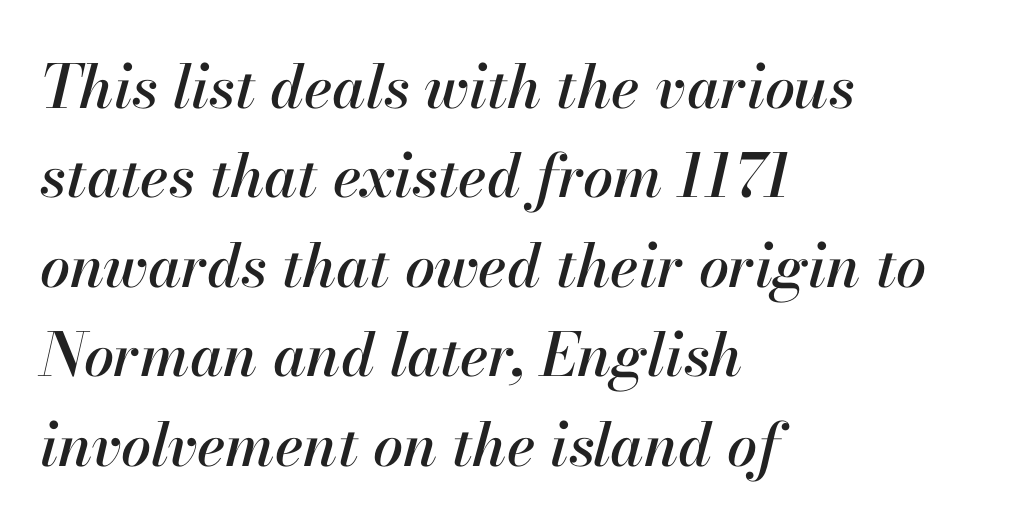
Looks like regular typesetting: each glyph gets only the width it needs. A classic flush-left, rag-right setting is used for this passage. This block has exactly the height ordinary leading produces. Check under the words: just untouched page.
